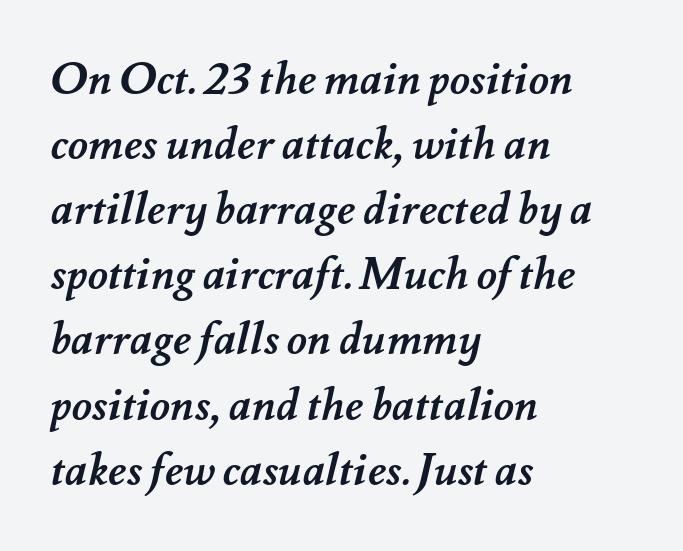
{"bold": "yes", "weight": "semibold", "width": "normal", "stroke_contrast": "medium", "x_height": "small", "monospaced": "no", "underline": "no", "align": "left", "line_spacing": "normal", "line_spacing_ratio": 1.48, "letter_spacing": "normal", "letter_spacing_em": 0.0, "glyph_px": 44}
